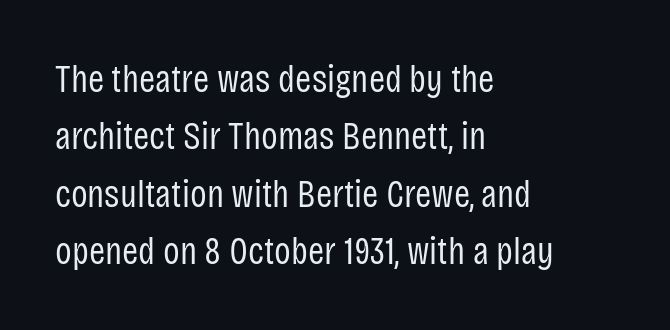
{"serif": "no", "italic": "no", "bold": "no", "weight": "regular", "width": "condensed", "stroke_contrast": "low", "x_height": "large", "monospaced": "no", "underline": "no", "align": "left", "line_spacing": "normal", "line_spacing_ratio": 1.47, "letter_spacing": "normal", "letter_spacing_em": 0.0, "glyph_px": 39}
